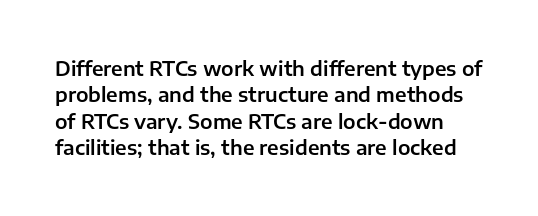
The image shows 20 px text type, upright; set normal line spacing (1.32x), normal letter spacing, not underlined.
